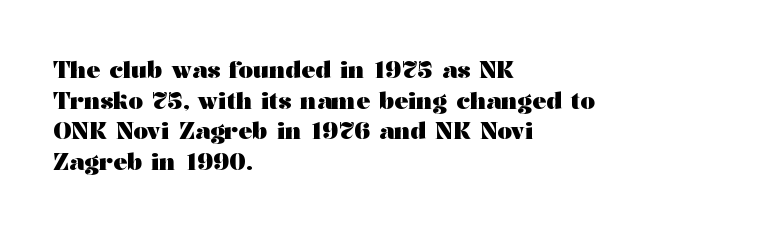
Q: Is the text bold? A: Yes.
Q: Is the text italic (slanted)? A: No, it is upright.
Q: Is the text underlined? A: No.
Q: How is the paragraph aligned? A: Left-aligned.
Q: Is the spacing between letters normal or unusually wide? A: Normal.
Q: Is the spacing between lines tight, normal or loose? A: Normal.
